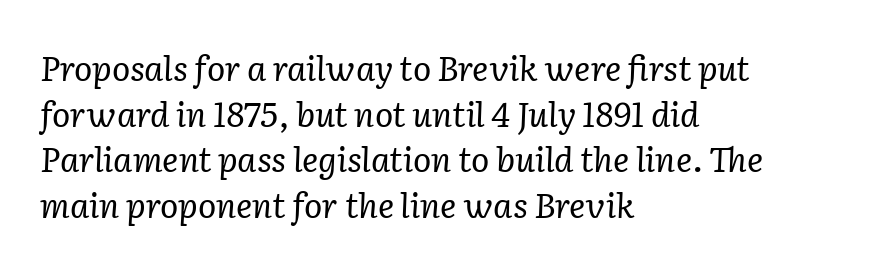
{"serif": "yes", "italic": "yes", "lean": "right", "slant_degrees": 2, "bold": "no", "weight": "regular", "width": "normal", "stroke_contrast": "low", "x_height": "medium", "monospaced": "no", "underline": "no", "align": "left", "line_spacing": "normal", "line_spacing_ratio": 1.34, "letter_spacing": "normal", "letter_spacing_em": 0.0, "glyph_px": 34}
